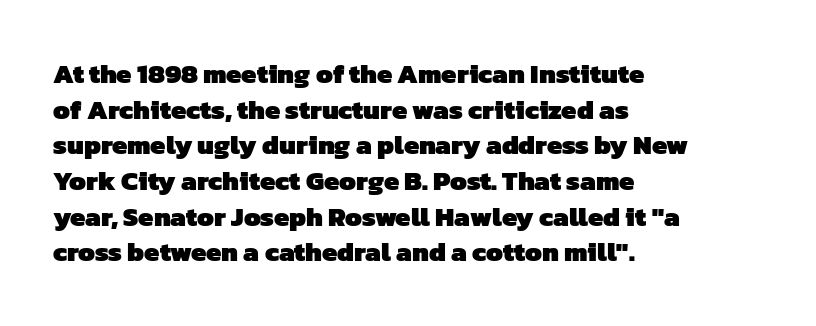
The image shows 27 px bold type; set left-aligned, normal line spacing (1.32x), normal letter spacing, not underlined.
